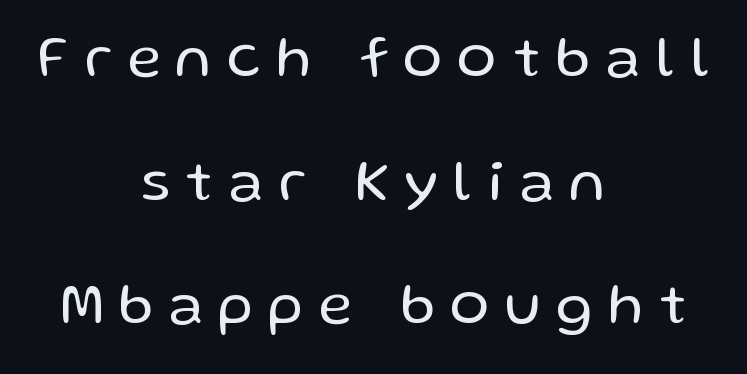
Caption: multi-line text, centered on the measure. No extra ink here — the face is not bold. To sum up the face: it is a sans, with no serifs. These lines are rendered in a variable-pitch font. The strip under each line holds only bare page. Leading is clearly above the norm, producing a sparse column.
